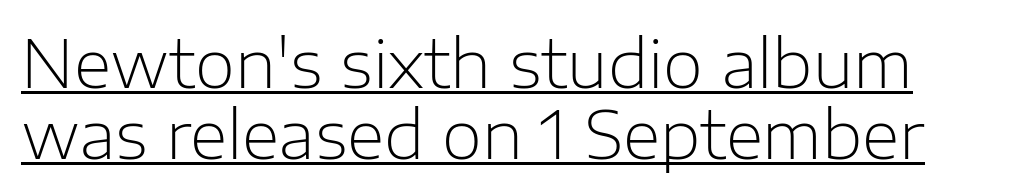
{"serif": "no", "italic": "no", "bold": "no", "weight": "light", "width": "normal", "stroke_contrast": "low", "x_height": "medium", "monospaced": "no", "underline": "yes", "line_spacing": "tight", "line_spacing_ratio": 1.09, "letter_spacing": "normal", "letter_spacing_em": 0.0, "glyph_px": 65}
